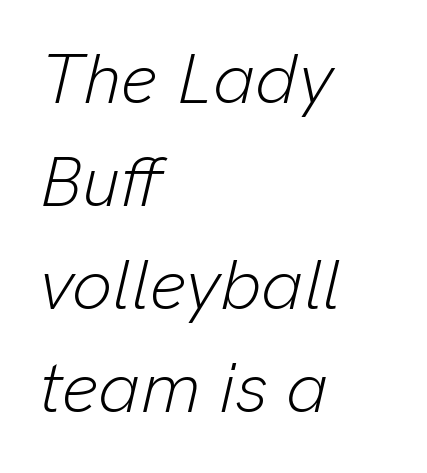
{"italic": "yes", "lean": "right", "slant_degrees": 13, "bold": "no", "weight": "light", "width": "normal", "stroke_contrast": "low", "x_height": "medium", "monospaced": "no", "underline": "no", "align": "left", "line_spacing": "normal", "line_spacing_ratio": 1.45, "letter_spacing": "normal", "letter_spacing_em": 0.0, "glyph_px": 71}
